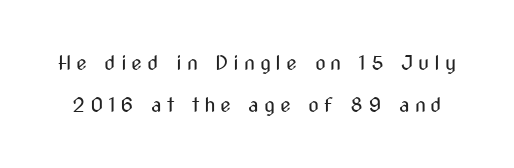
The image shows 20 px text type, upright; set loose line spacing (2.11x), unusually wide letter spacing (+0.24 em), not underlined.
